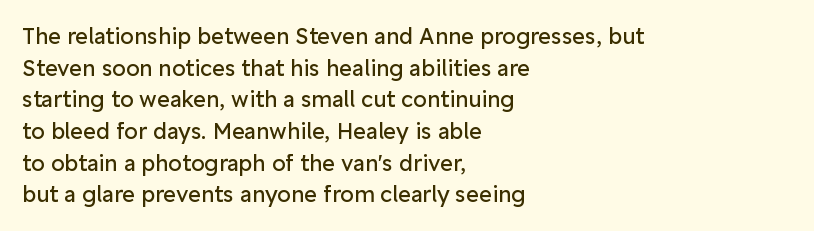
{"italic": "no", "bold": "no", "underline": "no", "align": "left", "line_spacing": "normal", "line_spacing_ratio": 1.44, "letter_spacing": "normal", "letter_spacing_em": 0.0, "glyph_px": 22}
